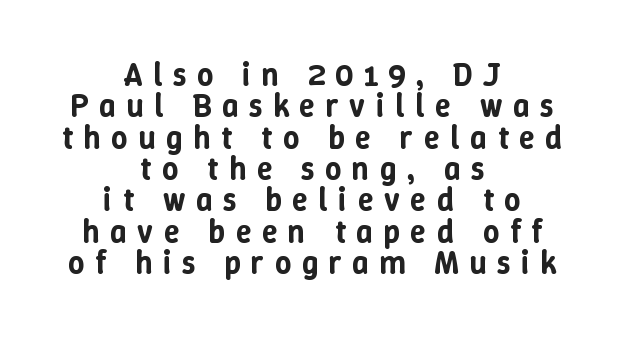
Cramped leading. Decoration check: the copy has no underline. Students, note that the glyphs here are deliberately spaced far apart. The lines are quadded center. Designer's note — italics off, roman on. The face used here is proportionally spaced, like ordinary book or web type.
